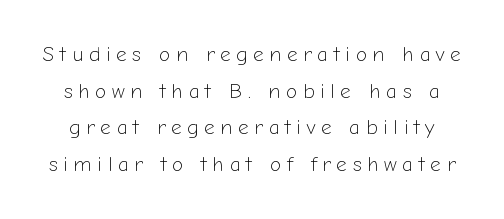
Characters follow at a spacing far wider than the type designer built in. Words float on clear page, feet unadorned. Is the stroke heavy? The answer is a plain regular-or-lighter. This is roman type, the default non-slanted kind.
